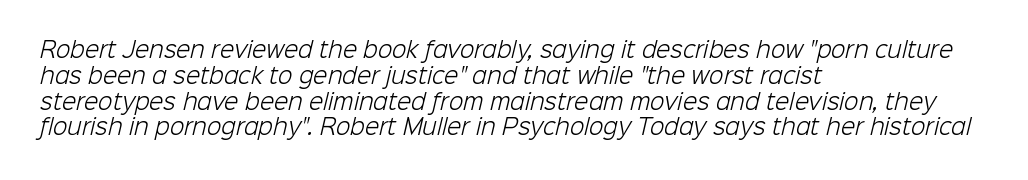
The foot of each line stays bare and open. The characters are drawn with everyday or finer stroke widths. Letter spacing: default. Line beginnings align vertically; line endings do not.
